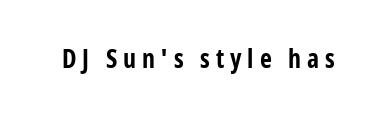
Q: Is the text bold? A: Yes.
Q: Is the text italic (slanted)? A: No, it is upright.
Q: Is the text underlined? A: No.
Q: Is the spacing between letters normal or unusually wide? A: Unusually wide.
